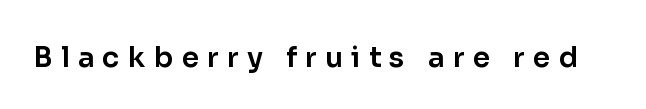
Q: Is the text italic (slanted)? A: No, it is upright.
Q: Is the typeface a serif or a sans-serif typeface? A: Sans-serif.
Q: Is the text underlined? A: No.
Q: Is the spacing between letters normal or unusually wide? A: Unusually wide.
Q: Width (condensed, normal, or wide)? A: Normal.
Q: Stroke contrast? A: Low.
Q: x-height? A: Medium.
Q: Monospaced? A: No.
